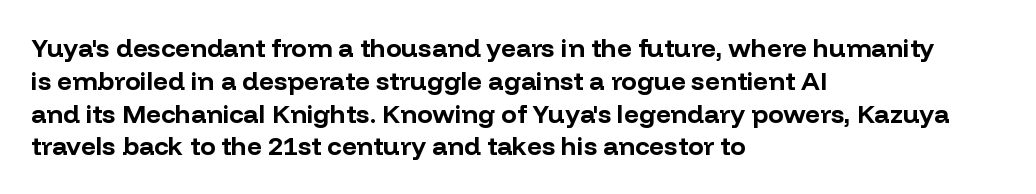
Q: Is the text bold? A: Yes.
Q: Is the text italic (slanted)? A: No, it is upright.
Q: Is the text underlined? A: No.
Q: How is the paragraph aligned? A: Left-aligned.
Q: Is the spacing between letters normal or unusually wide? A: Normal.
Q: Is the spacing between lines tight, normal or loose? A: Normal.
